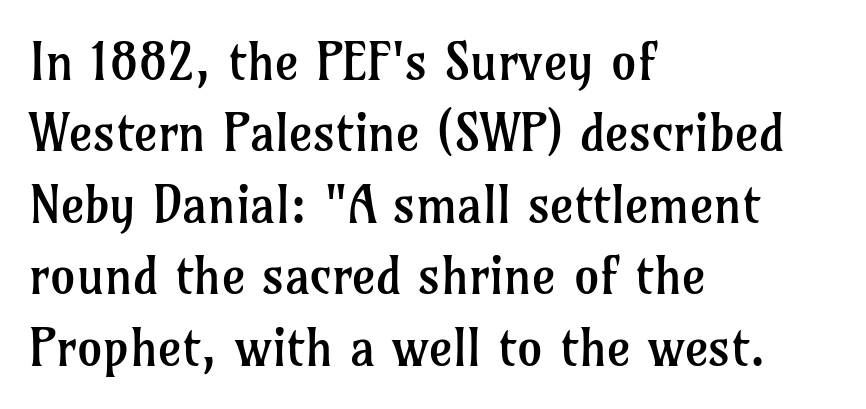
Q: Is the text bold? A: No.
Q: Is the text italic (slanted)? A: No, it is upright.
Q: Is the typeface a serif or a sans-serif typeface? A: Serif.
Q: Is the text underlined? A: No.
Q: How is the paragraph aligned? A: Left-aligned.
Q: Is the spacing between letters normal or unusually wide? A: Normal.
Q: Is the spacing between lines tight, normal or loose? A: Normal.
Q: Width (condensed, normal, or wide)? A: Normal.
Q: Stroke contrast? A: Low.
Q: x-height? A: Medium.
Q: Monospaced? A: No.
